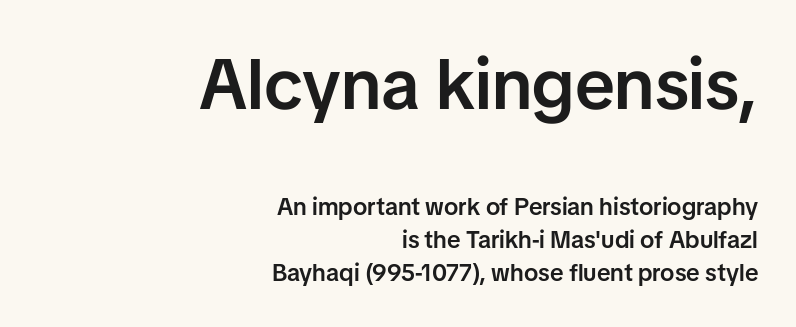
{"serif": "no", "italic": "no", "bold": "semi", "weight": "semibold", "width": "normal", "stroke_contrast": "low", "x_height": "medium", "monospaced": "no", "underline": "no", "align": "right", "line_spacing": "normal", "line_spacing_ratio": 1.36, "letter_spacing": "normal", "letter_spacing_em": 0.0, "larger_block": "first", "size_ratio": 2.96, "glyph_px": 71}
